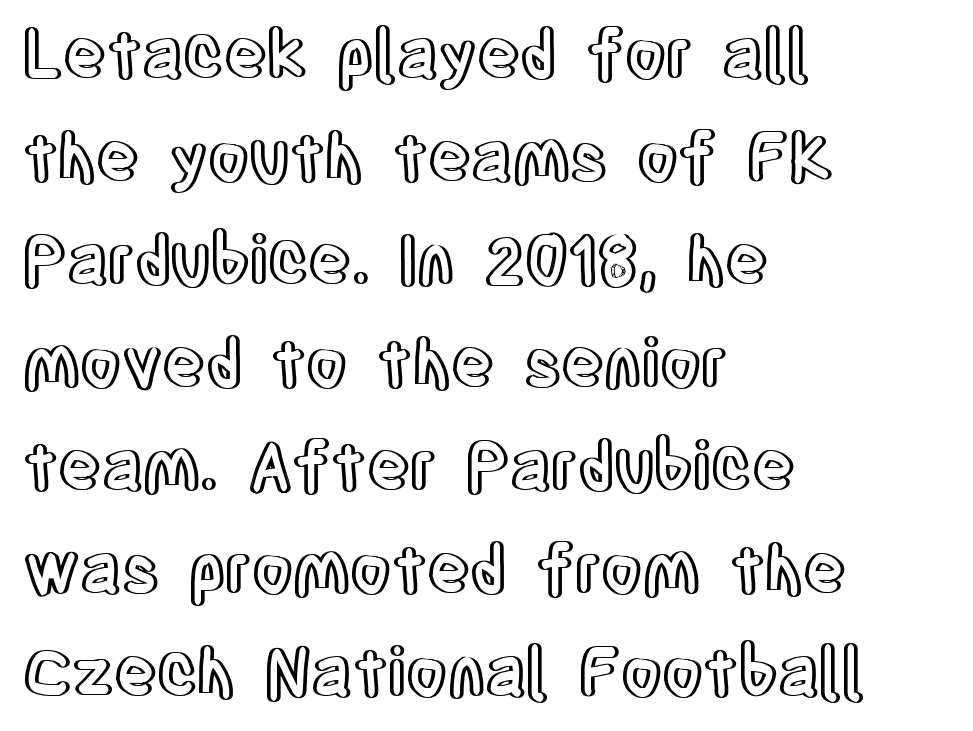
The image shows 66 px condensed type, upright; set left-aligned, normal line spacing (1.56x), normal letter spacing, not underlined; a large x-height.
